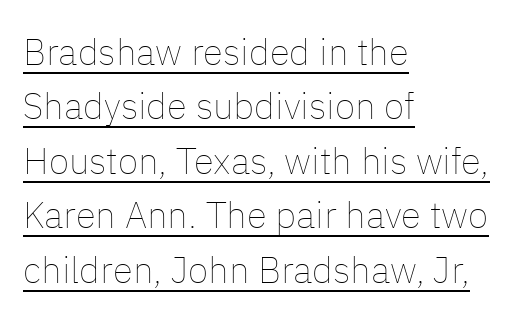
The image shows 37 px thin type, upright; set left-aligned, normal line spacing (1.47x), normal letter spacing, underlined; low stroke contrast and a medium x-height.
